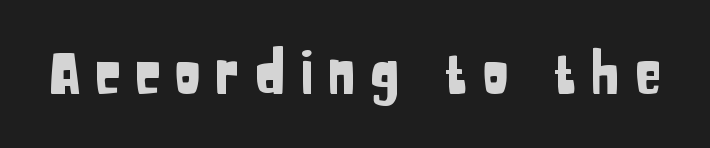
Spacing verdict: proportional, widths tailored to each character. Every character sits straight up, as roman type does. These lines are composed in type without serifs. Quick note: underline off.
